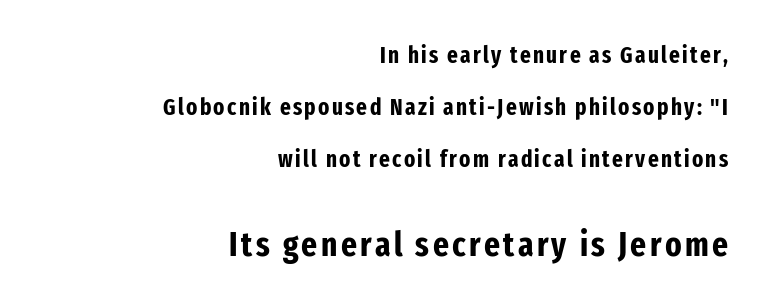
Q: Is the text bold? A: Yes.
Q: Is the text italic (slanted)? A: No, it is upright.
Q: Is the typeface a serif or a sans-serif typeface? A: Sans-serif.
Q: Is the text underlined? A: No.
Q: How is the paragraph aligned? A: Right-aligned.
Q: Is the spacing between lines tight, normal or loose? A: Loose.
Q: Which block of text is set in a larger size, the first (top) or the second (bottom)? A: The second (bottom) one.
Q: Width (condensed, normal, or wide)? A: Condensed.
Q: Stroke contrast? A: Low.
Q: x-height? A: Medium.
Q: Monospaced? A: No.
